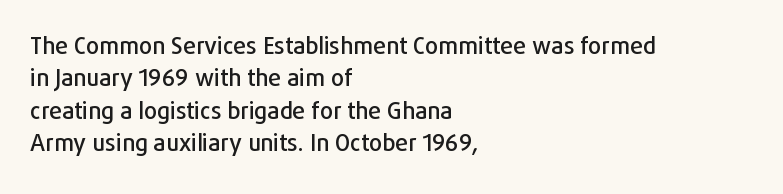
The image shows 23 px text type, upright; set left-aligned, normal line spacing (1.41x), normal letter spacing, not underlined.
